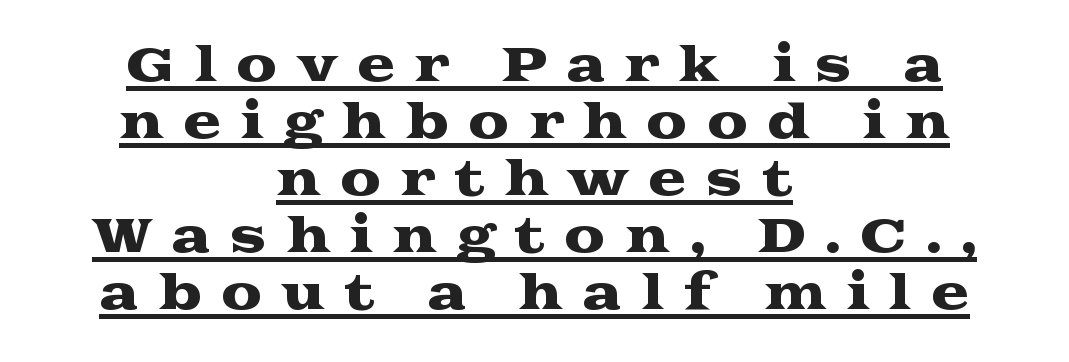
Q: Is the text italic (slanted)? A: No, it is upright.
Q: Is the typeface a serif or a sans-serif typeface? A: Serif.
Q: Is the text underlined? A: Yes.
Q: How is the paragraph aligned? A: Centered.
Q: Is the spacing between letters normal or unusually wide? A: Unusually wide.
Q: Width (condensed, normal, or wide)? A: Wide.
Q: Stroke contrast? A: Medium.
Q: x-height? A: Medium.
Q: Monospaced? A: No.
